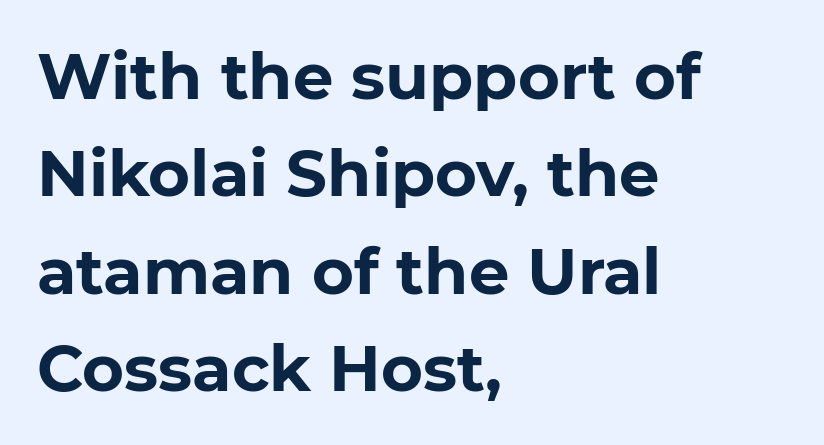
Q: Is the text bold? A: Yes.
Q: Is the text italic (slanted)? A: No, it is upright.
Q: Is the typeface a serif or a sans-serif typeface? A: Sans-serif.
Q: Is the text underlined? A: No.
Q: How is the paragraph aligned? A: Left-aligned.
Q: Is the spacing between letters normal or unusually wide? A: Normal.
Q: Is the spacing between lines tight, normal or loose? A: Normal.
Q: Width (condensed, normal, or wide)? A: Normal.
Q: Stroke contrast? A: Low.
Q: x-height? A: Medium.
Q: Monospaced? A: No.
